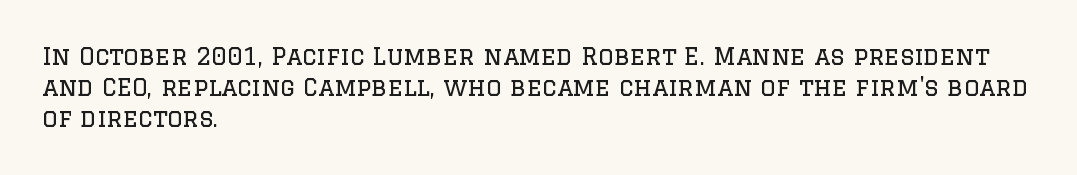
The image shows 24 px text type, upright; set left-aligned, normal line spacing (1.3x), normal letter spacing, not underlined.
